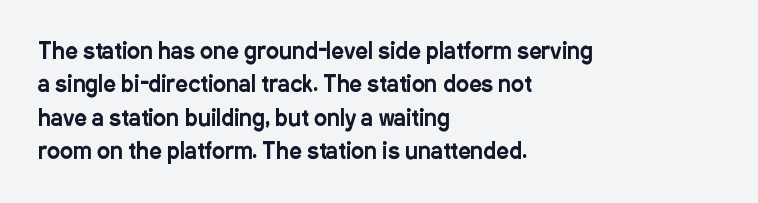
The image shows 22 px text type, upright; set left-aligned, normal line spacing (1.52x), normal letter spacing, not underlined.
